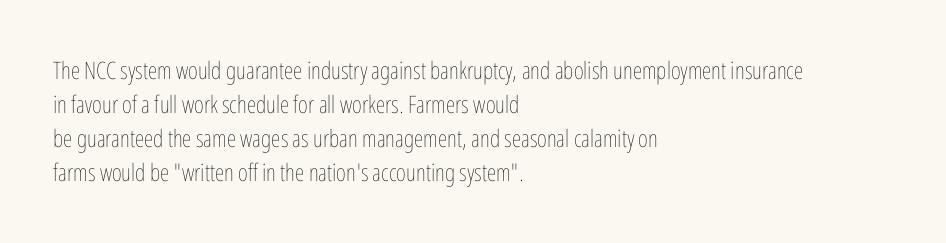
The image shows 24 px text type, upright; set left-aligned, normal line spacing (1.42x), normal letter spacing, not underlined.
